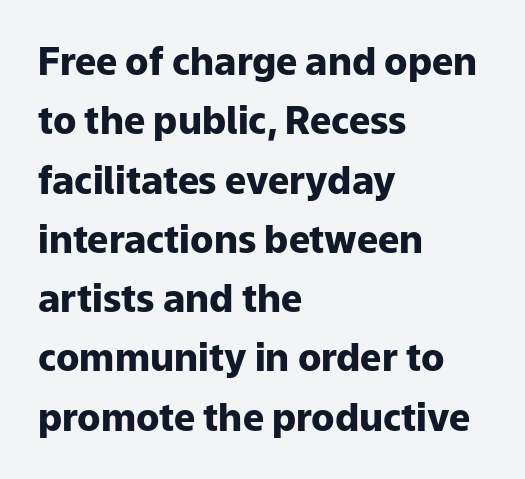
The image shows 38 px heavy sans-serif type, upright; set left-aligned, normal line spacing (1.56x), normal letter spacing, not underlined; low stroke contrast and a medium x-height.
